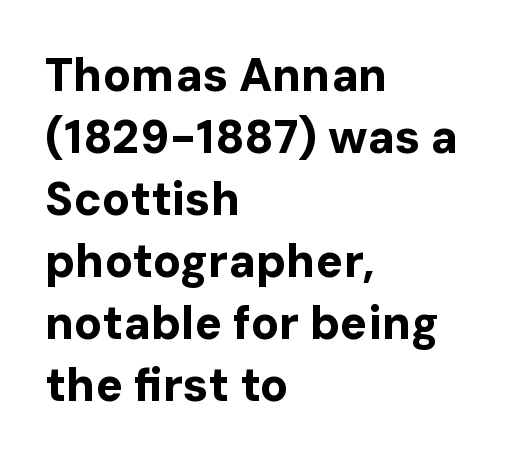
The image shows 46 px bold sans-serif type, upright; set left-aligned, normal line spacing (1.35x), normal letter spacing, not underlined; low stroke contrast and a medium x-height.
